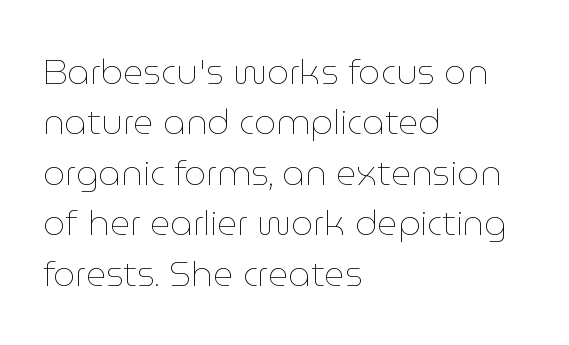
The image shows 35 px thin type, upright; set left-aligned, normal line spacing (1.44x), normal letter spacing, not underlined; low stroke contrast and a medium x-height.
